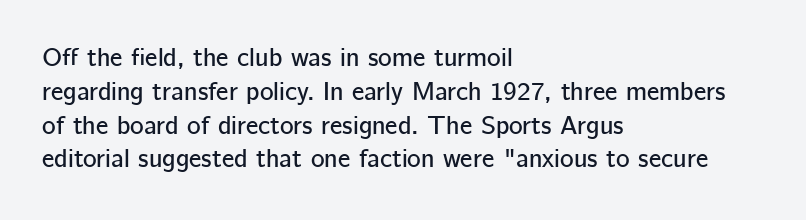
The ragged edge is on the right, which tells us the setting is flush left. How would I describe the line gaps? Plain and ordinary. This is the regular roman posture of the typeface. Only glyphs here, with clear space below each row.
